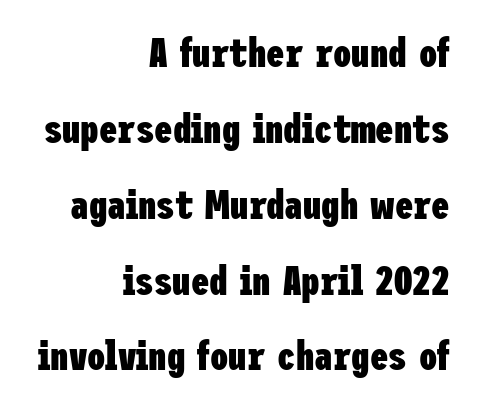
Q: Is the text bold? A: Yes.
Q: Is the text italic (slanted)? A: No, it is upright.
Q: Is the typeface a serif or a sans-serif typeface? A: Sans-serif.
Q: Is the text underlined? A: No.
Q: How is the paragraph aligned? A: Right-aligned.
Q: Is the spacing between letters normal or unusually wide? A: Normal.
Q: Width (condensed, normal, or wide)? A: Condensed.
Q: Stroke contrast? A: Low.
Q: x-height? A: Medium.
